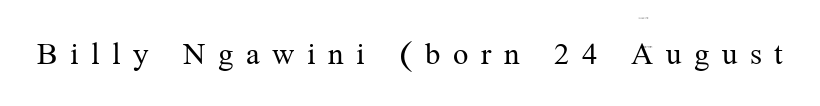
Q: Is the text bold? A: No.
Q: Is the text italic (slanted)? A: No, it is upright.
Q: Is the typeface a serif or a sans-serif typeface? A: Serif.
Q: Is the text underlined? A: No.
Q: Is the spacing between letters normal or unusually wide? A: Unusually wide.
Q: Width (condensed, normal, or wide)? A: Normal.
Q: Stroke contrast? A: Medium.
Q: x-height? A: Medium.
Q: Monospaced? A: No.
